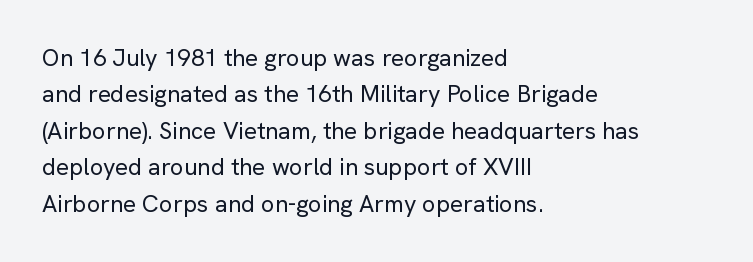
Q: Is the text bold? A: No.
Q: Is the text italic (slanted)? A: No, it is upright.
Q: Is the text underlined? A: No.
Q: How is the paragraph aligned? A: Left-aligned.
Q: Is the spacing between letters normal or unusually wide? A: Normal.
Q: Is the spacing between lines tight, normal or loose? A: Normal.
